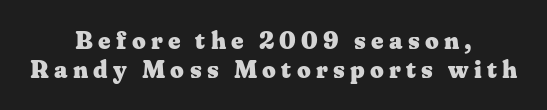
Anything drawn beneath the words? Only blank space. It's the straight-up-and-down kind of type. These lines are centered, leaving both edges ragged. The tracking jumps out immediately: characters are airy and widely separated. Stroke thickness is high; the sample reads as a true bold.
